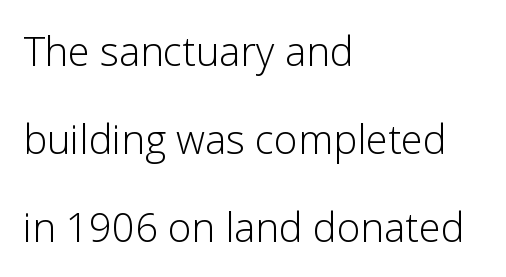
You could not count columns in this text — the font is proportionally spaced. Bare-footed words on every line. You could fit nearly another row in the gap between these rows. Line beginnings align vertically; line endings do not. Letterform terminals end flat and unadorned throughout the passage. You could call the tracking neutral — neither tight nor loose.
